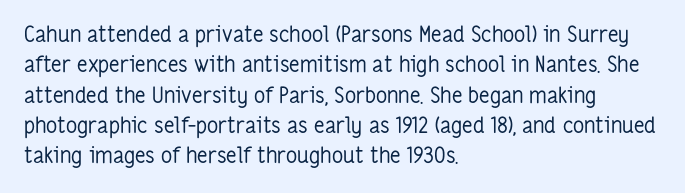
{"italic": "no", "bold": "no", "underline": "no", "align": "left", "line_spacing": "normal", "line_spacing_ratio": 1.38, "letter_spacing": "normal", "letter_spacing_em": 0.0, "glyph_px": 22}
